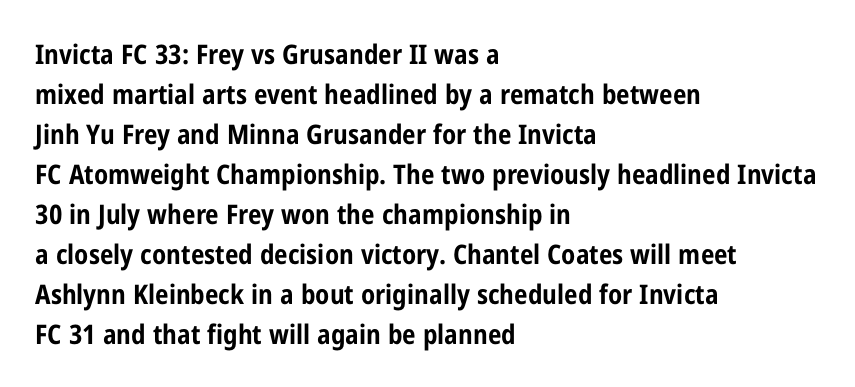
The image shows 27 px bold type, upright; set left-aligned, normal line spacing (1.48x), normal letter spacing, not underlined.
